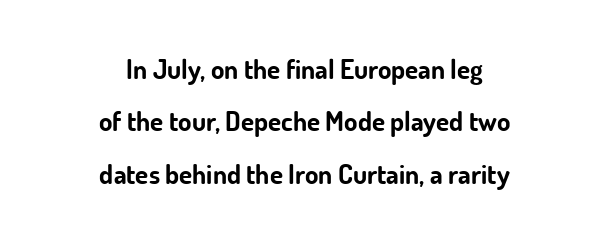
The image shows 27 px bold type, upright; set centered, loose line spacing (1.94x), normal letter spacing, not underlined.
